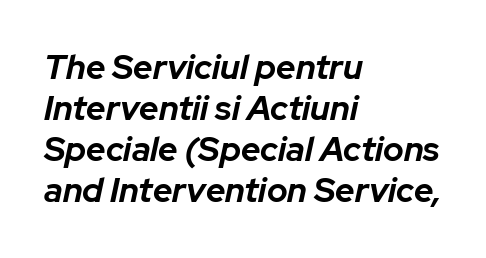
{"italic": "yes", "lean": "right", "slant_degrees": 12, "bold": "yes", "weight": "bold", "width": "normal", "stroke_contrast": "low", "x_height": "medium", "monospaced": "no", "underline": "no", "align": "left", "line_spacing_ratio": 1.21, "letter_spacing": "normal", "letter_spacing_em": 0.0, "glyph_px": 34}
